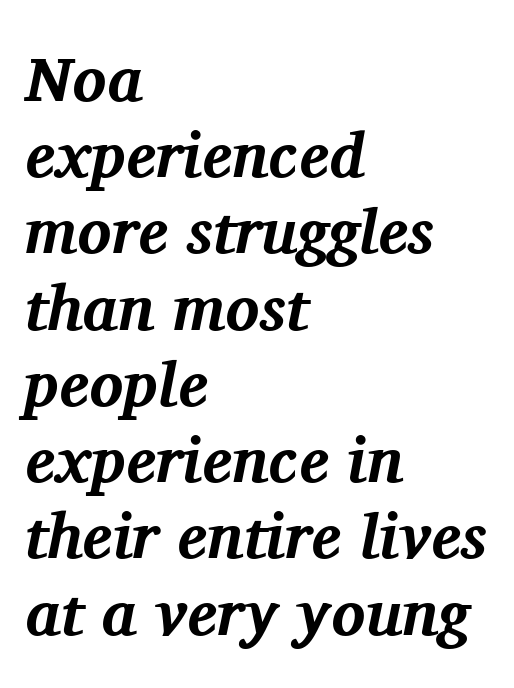
{"serif": "yes", "italic": "yes", "lean": "right", "slant_degrees": 11, "bold": "yes", "weight": "bold", "width": "normal", "stroke_contrast": "medium", "x_height": "medium", "monospaced": "no", "underline": "no", "align": "left", "line_spacing_ratio": 1.21, "letter_spacing": "normal", "letter_spacing_em": 0.0, "glyph_px": 63}
